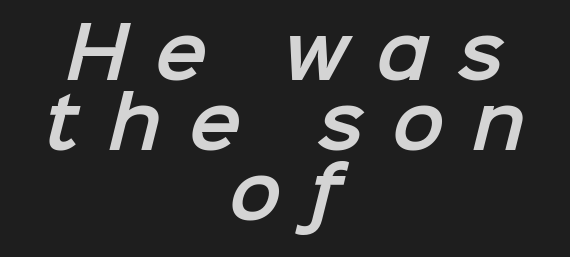
The paragraph has two soft edges and a firm central axis. Nope, no serifs anywhere on these letters. Varying glyph widths throughout — classic text-font behaviour. Check the space under the baseline: it is left empty. In terms of leading, this rendering errs on the cramped side.
